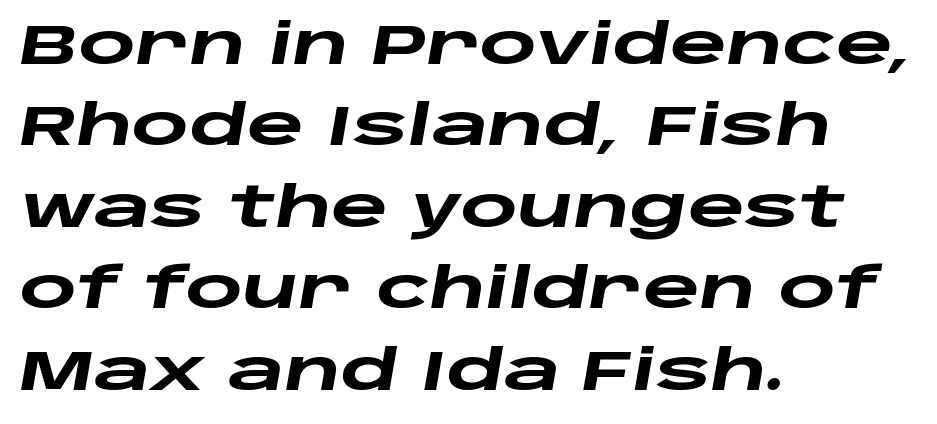
The lines are quadded left. The words here are not underlined. Note the varied advance widths — an 'i' is clearly narrower than an 'm'. This sample uses an oblique cut, with every glyph tilted off the vertical.
